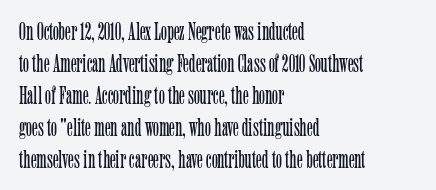
Q: Is the text bold? A: No.
Q: Is the text italic (slanted)? A: No, it is upright.
Q: Is the text underlined? A: No.
Q: How is the paragraph aligned? A: Left-aligned.
Q: Is the spacing between letters normal or unusually wide? A: Normal.
Q: Is the spacing between lines tight, normal or loose? A: Normal.
